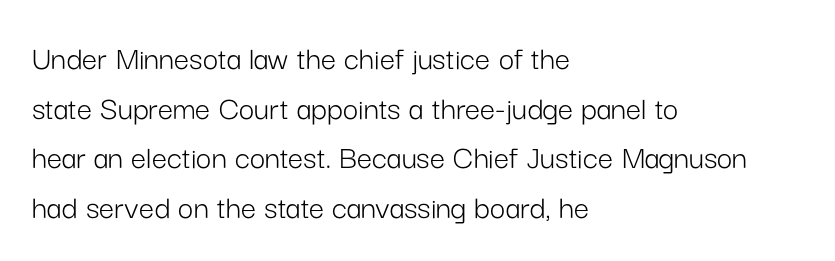
Posture: upright roman. The passage is arranged the way most books set body copy — flush left. A typesetter would label this face a sans. Do the characters align in a grid? No, the font is proportional. The passage shown stacks its lines at a standard gap.
